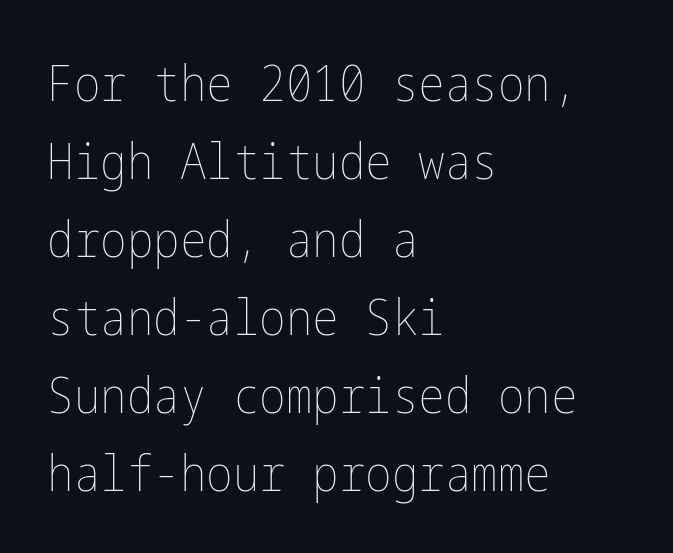
The image shows 50 px thin, condensed type, upright; set left-aligned, normal line spacing (1.56x), normal letter spacing, not underlined; low stroke contrast and a medium x-height.
